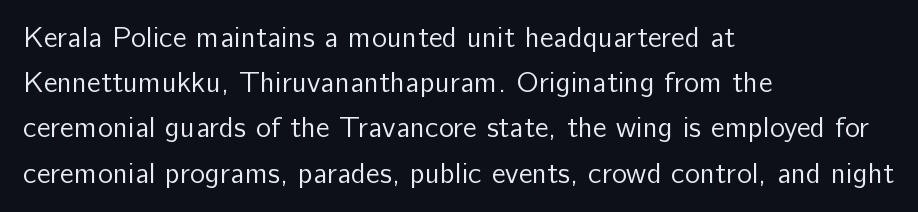
This is sans-serif lettering, the kind often seen on screens and signage. The lettering stays uniformly vertical, giving the passage a roman look. Beneath every word, the page is bare. The face used here is proportionally spaced, like ordinary book or web type. Summary of weight: not heavy and not bold.
